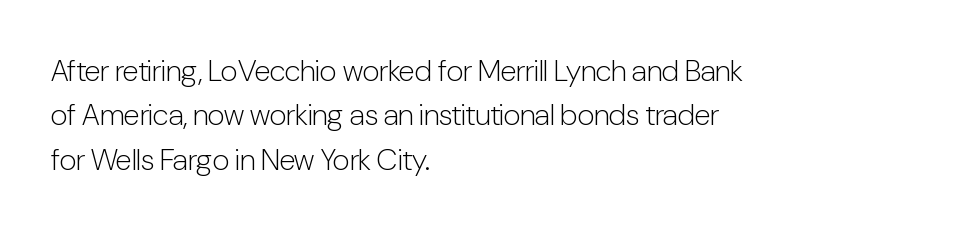
The image shows 30 px light, condensed sans-serif type, upright; set left-aligned, normal line spacing (1.48x), normal letter spacing, not underlined; low stroke contrast and a medium x-height.
